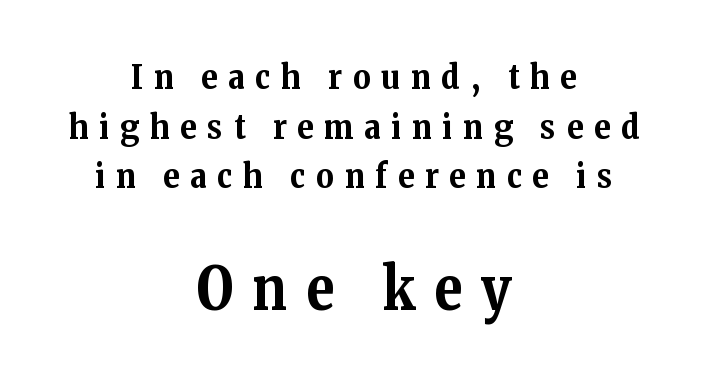
The image shows 59 px bold serif type, upright; set centered, normal line spacing (1.46x), unusually wide letter spacing (+0.32 em), not underlined; the second (bottom) block is 1.74x larger; medium stroke contrast and a medium x-height.
